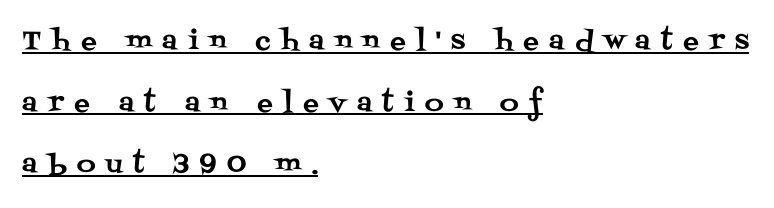
This sample trades compactness for vertical openness between lines. It's the straight-up-and-down kind of type. Is the letter spacing exaggerated? Yes — the characters are pushed far apart. Each line starts at the same left margin while the right side varies. In designer terms, the underline attribute is active on this setting.
